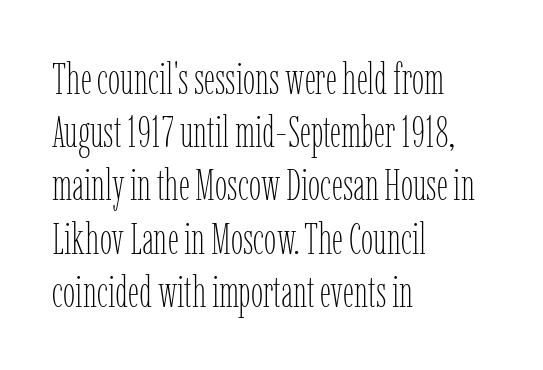
This sample is left-justified, so line endings fall wherever the words run out. Is there any slant? The stems are plumb. The font is comparable to plain body text, perhaps lighter. This rendering features lettering with no underline. Here the designer chose a conventional face with non-uniform glyph widths. The line texture is even and compact thanks to regular tracking.
